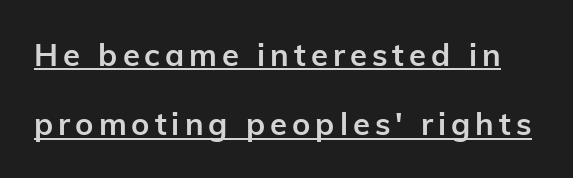
Q: Is the text bold? A: Yes.
Q: Is the text italic (slanted)? A: No, it is upright.
Q: Is the typeface a serif or a sans-serif typeface? A: Sans-serif.
Q: Is the text underlined? A: Yes.
Q: Is the spacing between lines tight, normal or loose? A: Loose.
Q: Width (condensed, normal, or wide)? A: Normal.
Q: Stroke contrast? A: Low.
Q: x-height? A: Medium.
Q: Monospaced? A: No.
